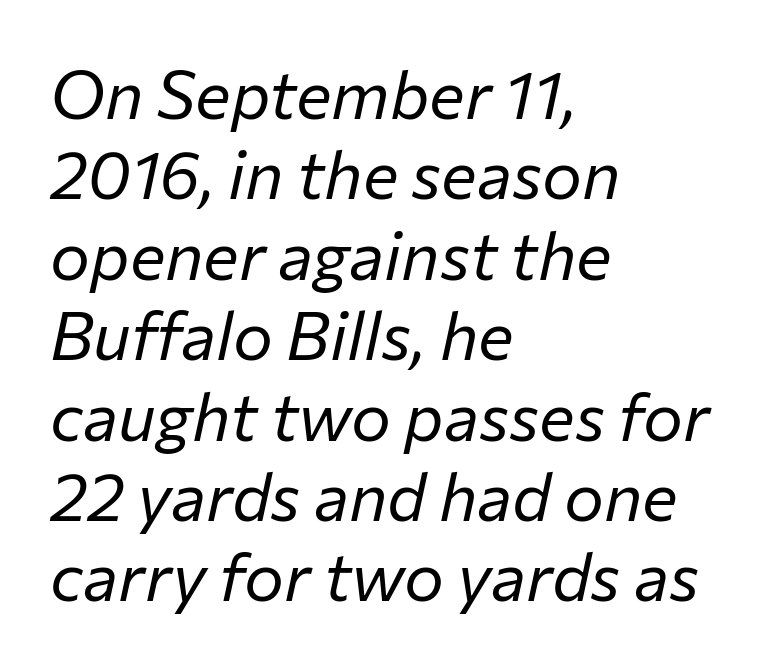
Q: Is the text bold? A: No.
Q: Is the text italic (slanted)? A: Yes, it leans right by about 12 degrees.
Q: Is the text underlined? A: No.
Q: How is the paragraph aligned? A: Left-aligned.
Q: Is the spacing between letters normal or unusually wide? A: Normal.
Q: Width (condensed, normal, or wide)? A: Normal.
Q: Stroke contrast? A: Low.
Q: x-height? A: Medium.
Q: Monospaced? A: No.
